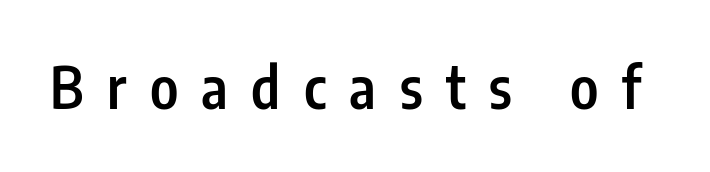
These lines carry some extra weight — a demibold, not a full bold. You could not count columns in this text — the font is proportionally spaced. Typographically, this falls in the sans-serif category. The words here are not underlined.
